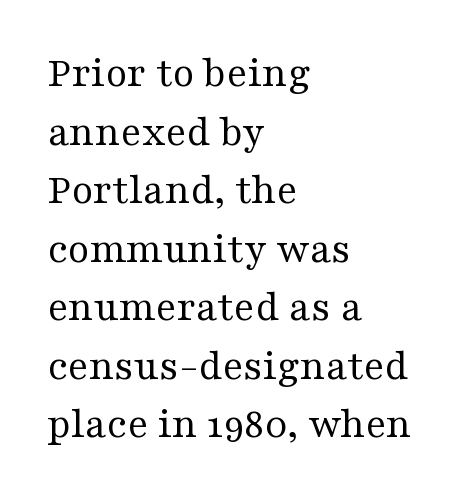
The image shows 44 px regular-weight, wide serif type, upright; set left-aligned, normal line spacing (1.33x), normal letter spacing, not underlined; medium stroke contrast and a medium x-height.
